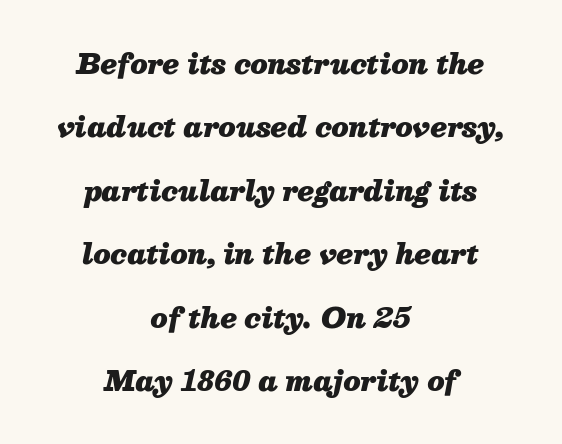
The image shows 27 px bold type, italic (leaning right); set centered, loose line spacing (2.35x), normal letter spacing, not underlined.
